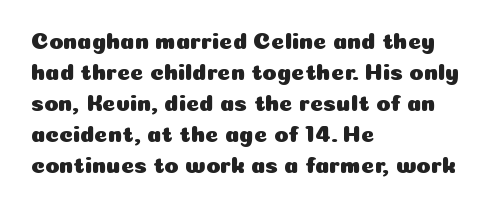
Q: Is the text italic (slanted)? A: No, it is upright.
Q: Is the text underlined? A: No.
Q: How is the paragraph aligned? A: Left-aligned.
Q: Is the spacing between letters normal or unusually wide? A: Normal.
Q: Is the spacing between lines tight, normal or loose? A: Normal.
